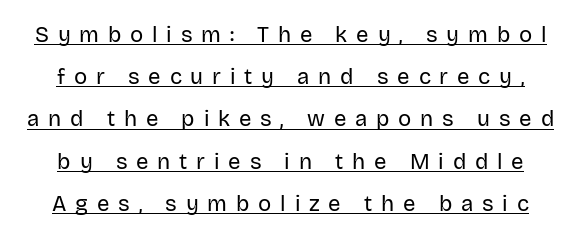
{"italic": "no", "bold": "no", "underline": "yes", "line_spacing": "loose", "line_spacing_ratio": 1.92, "letter_spacing": "wide", "letter_spacing_em": 0.4, "glyph_px": 22}
